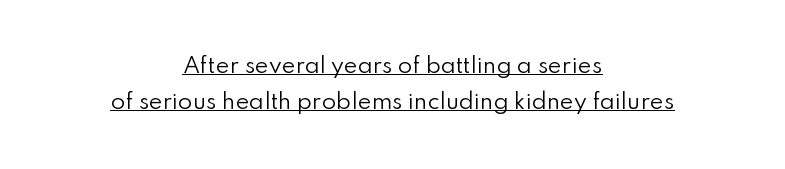
The image shows 21 px text type, upright; set centered, normal line spacing (1.7x), normal letter spacing, underlined.
